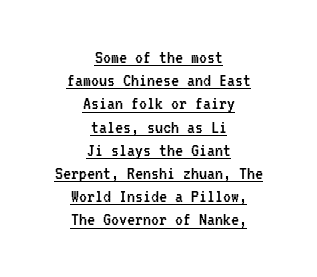
Q: Is the text bold? A: No.
Q: Is the text italic (slanted)? A: No, it is upright.
Q: Is the text underlined? A: Yes.
Q: How is the paragraph aligned? A: Centered.
Q: Is the spacing between letters normal or unusually wide? A: Normal.
